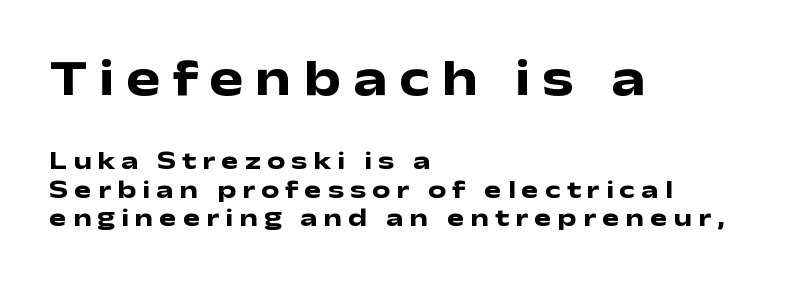
Q: Is the text bold? A: Yes.
Q: Is the text italic (slanted)? A: No, it is upright.
Q: Is the typeface a serif or a sans-serif typeface? A: Sans-serif.
Q: Is the text underlined? A: No.
Q: How is the paragraph aligned? A: Left-aligned.
Q: Is the spacing between letters normal or unusually wide? A: Unusually wide.
Q: Is the spacing between lines tight, normal or loose? A: Tight.
Q: Which block of text is set in a larger size, the first (top) or the second (bottom)? A: The first (top) one.
Q: Width (condensed, normal, or wide)? A: Wide.
Q: Stroke contrast? A: Low.
Q: x-height? A: Medium.
Q: Monospaced? A: No.
